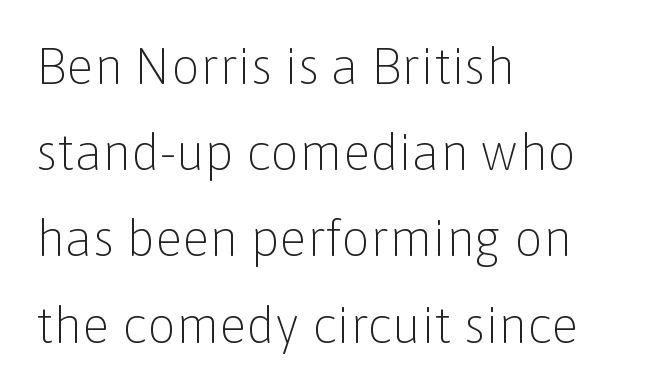
{"serif": "no", "italic": "no", "bold": "no", "weight": "light", "width": "normal", "stroke_contrast": "low", "x_height": "medium", "monospaced": "no", "underline": "no", "align": "left", "line_spacing": "normal", "line_spacing_ratio": 1.69, "letter_spacing": "normal", "letter_spacing_em": 0.0, "glyph_px": 51}
